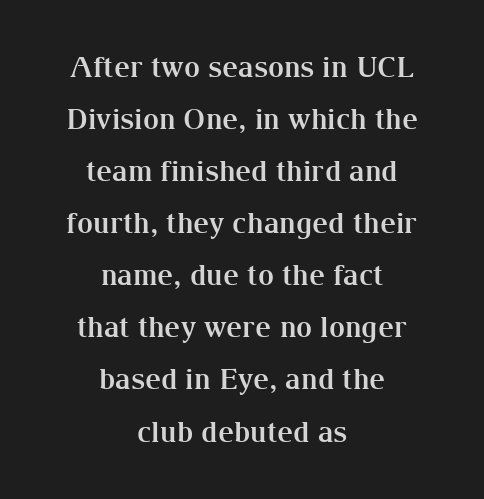
Does extra space separate the letters? No, they use regular spacing. These lines are centered, leaving both edges ragged. These words are printed bold, with thick strokes throughout. The passage shown is not underscored anywhere.
